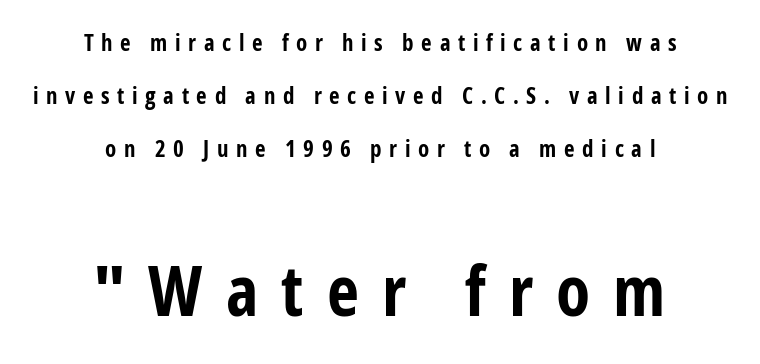
A dark, heavy texture on the line: the type is bold. This sample uses an upright cut, with every glyph sitting square on the baseline. The glyphs in this specimen are sans serif. Observe the wide spacing: letters keep a clear distance from each other. Of the two passages, the one underneath uses the larger point size. Horizontal alignment here is central, giving a formal, balanced look.
